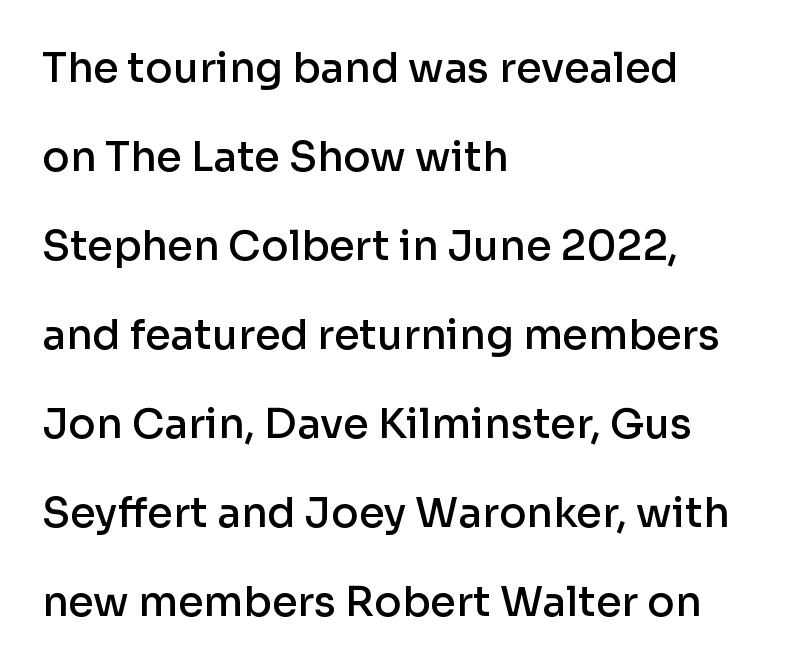
Q: Is the text bold? A: Semi-bold.
Q: Is the text italic (slanted)? A: No, it is upright.
Q: Is the typeface a serif or a sans-serif typeface? A: Sans-serif.
Q: Is the text underlined? A: No.
Q: How is the paragraph aligned? A: Left-aligned.
Q: Is the spacing between letters normal or unusually wide? A: Normal.
Q: Is the spacing between lines tight, normal or loose? A: Loose.
Q: Width (condensed, normal, or wide)? A: Normal.
Q: Stroke contrast? A: Low.
Q: x-height? A: Medium.
Q: Monospaced? A: No.
